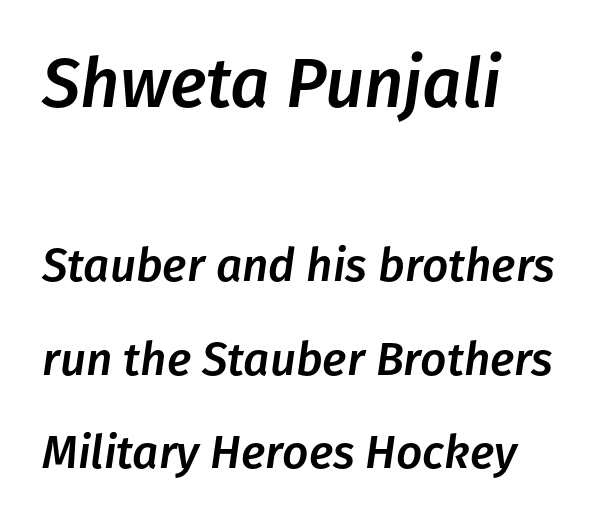
Q: Is the text italic (slanted)? A: Yes, it leans right by about 8 degrees.
Q: Is the text underlined? A: No.
Q: How is the paragraph aligned? A: Left-aligned.
Q: Is the spacing between letters normal or unusually wide? A: Normal.
Q: Is the spacing between lines tight, normal or loose? A: Loose.
Q: Which block of text is set in a larger size, the first (top) or the second (bottom)? A: The first (top) one.
Q: Width (condensed, normal, or wide)? A: Normal.
Q: Stroke contrast? A: Low.
Q: x-height? A: Medium.
Q: Monospaced? A: No.
